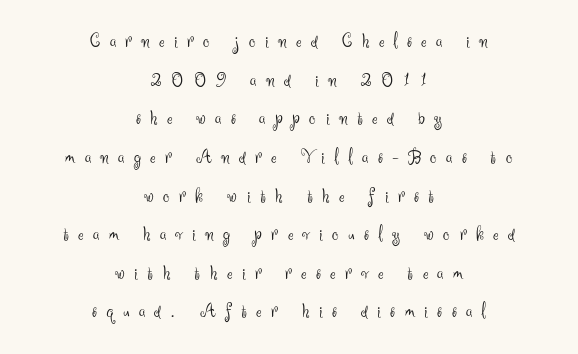
{"italic": "no", "bold": "no", "underline": "no", "align": "center", "line_spacing_ratio": 1.84, "letter_spacing": "wide", "letter_spacing_em": 0.45, "glyph_px": 21}
